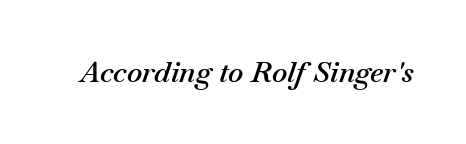
Nobody touched the tracking dial on this one. Has an underline been added? It has not. In terms of posture, this sample is oblique. The rendering uses natural spacing where letterforms have individual widths. In terms of weight, the rendering is demibold, just under bold.
